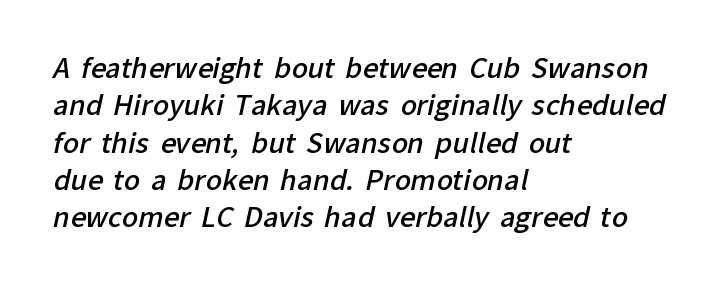
The image shows 27 px text type; set left-aligned, normal line spacing (1.38x), normal letter spacing, not underlined.
